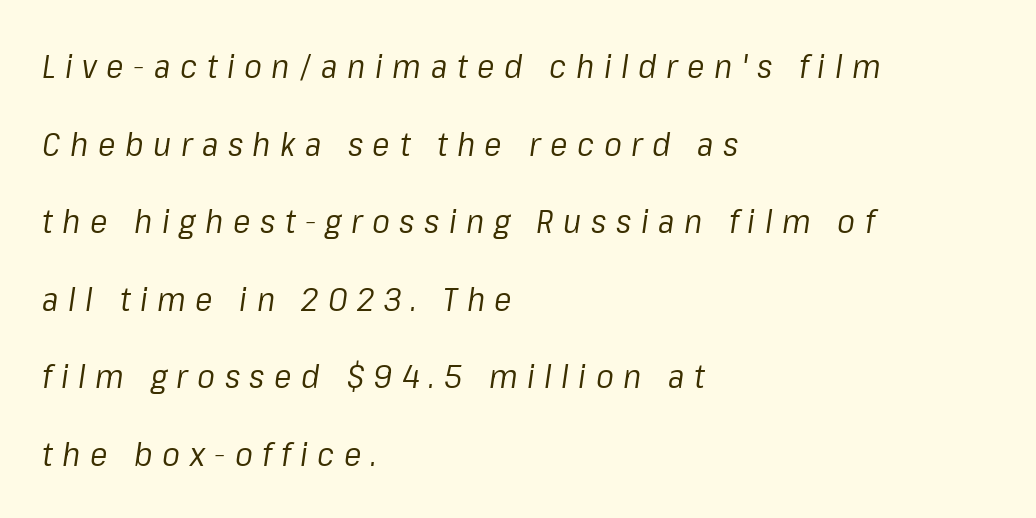
Does the lettering tilt? It does — this is italic. Descenders hang freely into open space. This sample has the flowing, uneven cadence of proportional lettering. You could fit nearly another row in the gap between these rows.
